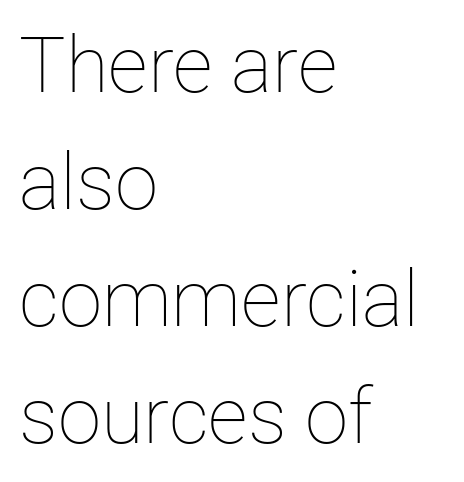
The typesetter chose a ragged-right arrangement here. Each new line begins a customary step beneath the previous one. This sample uses plain, unmodified letter spacing. Do the letters lean? They stand straight. Is the type heavy? It reads as light-to-regular instead.
